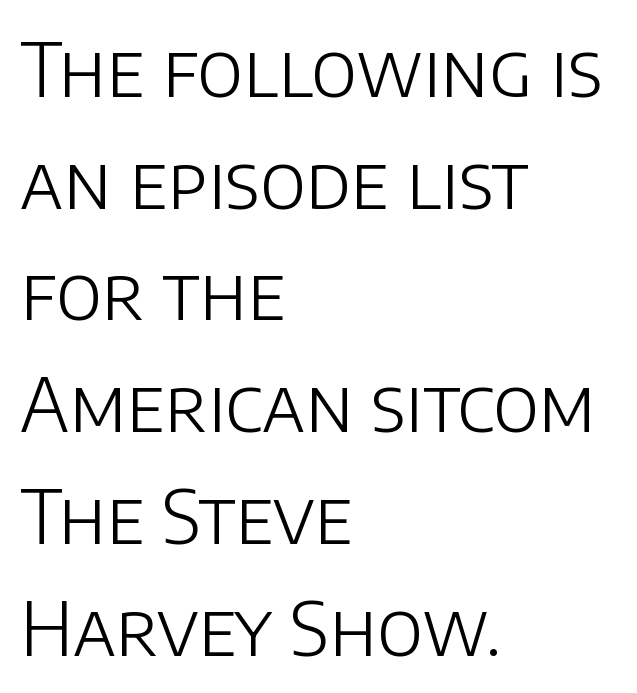
The image shows 74 px light sans-serif type, upright; set left-aligned, normal line spacing (1.51x), normal letter spacing, not underlined; low stroke contrast and a large x-height.
